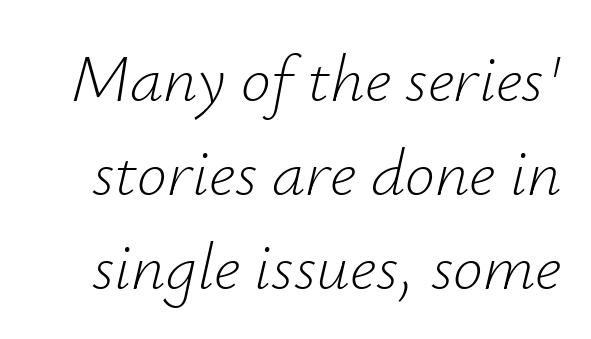
Q: Is the text bold? A: No.
Q: Is the text italic (slanted)? A: Yes, it leans right by about 12 degrees.
Q: Is the text underlined? A: No.
Q: Is the spacing between letters normal or unusually wide? A: Normal.
Q: Is the spacing between lines tight, normal or loose? A: Normal.
Q: Width (condensed, normal, or wide)? A: Normal.
Q: Stroke contrast? A: Low.
Q: x-height? A: Small.
Q: Monospaced? A: No.
